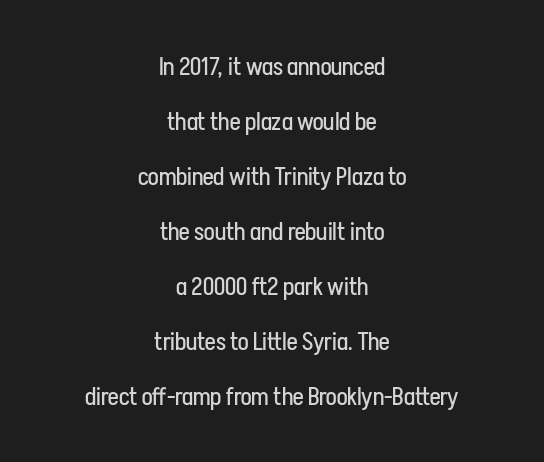
The image shows 25 px text type, upright; set centered, loose line spacing (2.2x), normal letter spacing, not underlined.
